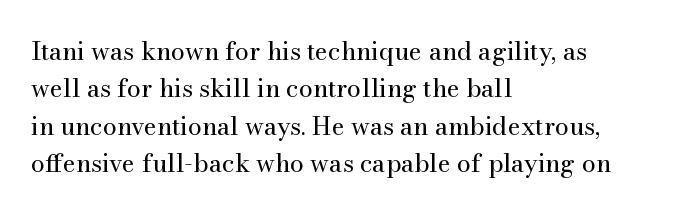
Q: Is the text bold? A: No.
Q: Is the text italic (slanted)? A: No, it is upright.
Q: Is the text underlined? A: No.
Q: How is the paragraph aligned? A: Left-aligned.
Q: Is the spacing between letters normal or unusually wide? A: Normal.
Q: Is the spacing between lines tight, normal or loose? A: Normal.
